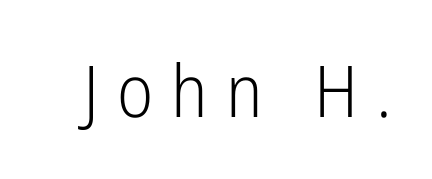
Vertical strokes here are truly vertical. Bold? No — there's no thickening of the strokes. Plain, unruled lines of type. Note: no serifs on the glyphs.
